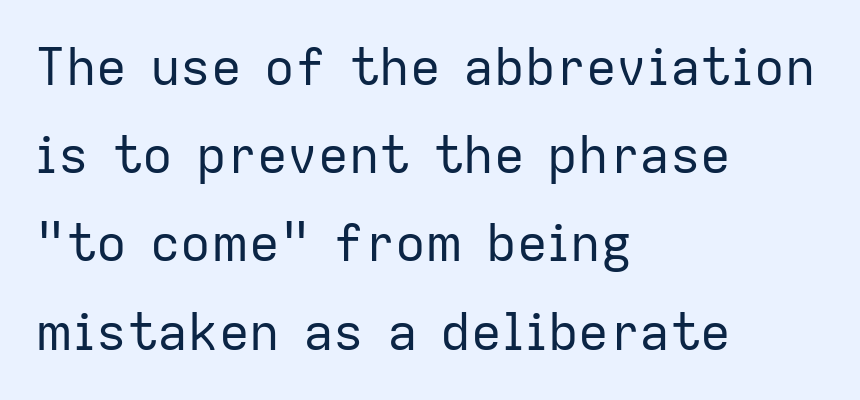
The image shows 51 px regular-weight sans-serif type, upright; set left-aligned, line spacing 1.73x, normal letter spacing, not underlined; low stroke contrast and a medium x-height.
